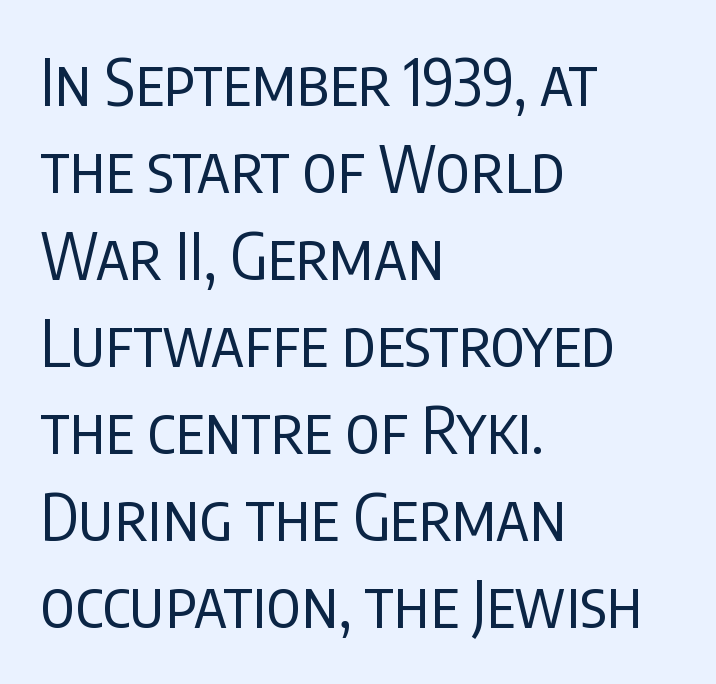
The image shows 64 px regular-weight, condensed sans-serif type, upright; set left-aligned, normal line spacing (1.36x), normal letter spacing, not underlined; low stroke contrast and a large x-height.
